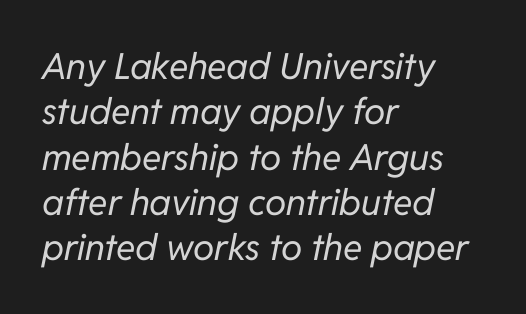
Q: Is the text bold? A: No.
Q: Is the text italic (slanted)? A: Yes, it leans right by about 11 degrees.
Q: Is the text underlined? A: No.
Q: How is the paragraph aligned? A: Left-aligned.
Q: Is the spacing between letters normal or unusually wide? A: Normal.
Q: Is the spacing between lines tight, normal or loose? A: Normal.
Q: Width (condensed, normal, or wide)? A: Normal.
Q: Stroke contrast? A: Low.
Q: x-height? A: Medium.
Q: Monospaced? A: No.
